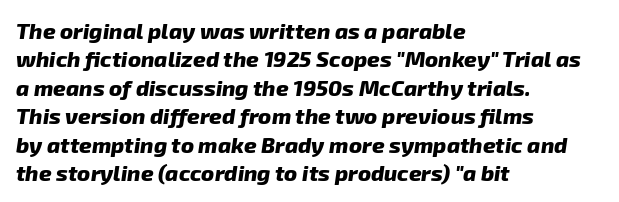
The passage shown stacks its lines at a standard gap. Does extra space separate the letters? No, they use regular spacing. Is the type bold? Yes — the strokes are clearly thick and heavy. Underline: absent. Reading down the block, your eye returns to a fixed left position each line.
